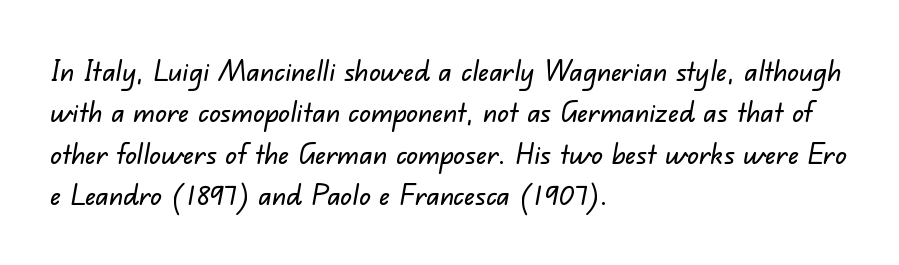
Q: Is the typeface a serif or a sans-serif typeface? A: Sans-serif.
Q: Is the text underlined? A: No.
Q: How is the paragraph aligned? A: Left-aligned.
Q: Is the spacing between letters normal or unusually wide? A: Normal.
Q: Is the spacing between lines tight, normal or loose? A: Normal.
Q: Width (condensed, normal, or wide)? A: Normal.
Q: Stroke contrast? A: Low.
Q: x-height? A: Small.
Q: Monospaced? A: No.
